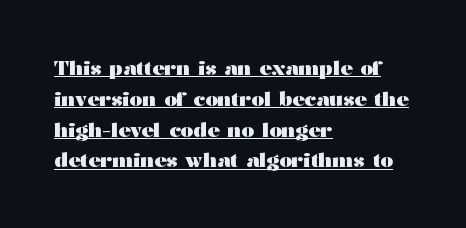
{"italic": "no", "bold": "yes", "underline": "yes", "align": "left", "line_spacing": "normal", "line_spacing_ratio": 1.54, "letter_spacing": "normal", "letter_spacing_em": 0.0, "glyph_px": 20}
